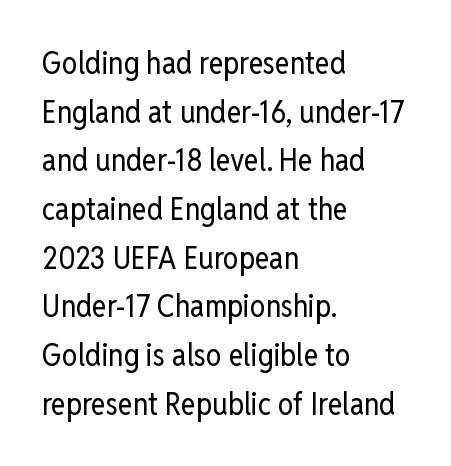
{"serif": "no", "italic": "no", "bold": "no", "weight": "regular", "width": "condensed", "stroke_contrast": "low", "x_height": "medium", "monospaced": "no", "underline": "no", "align": "left", "line_spacing": "normal", "line_spacing_ratio": 1.57, "letter_spacing": "normal", "letter_spacing_em": 0.0, "glyph_px": 31}
